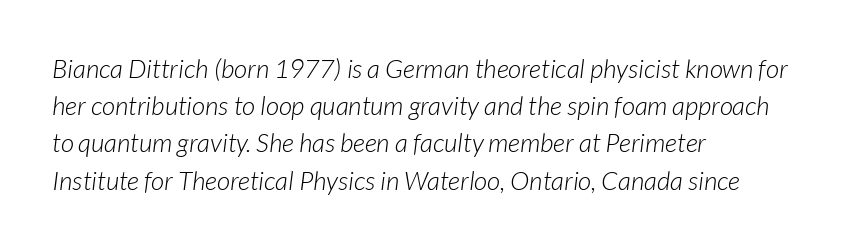
Q: Is the text bold? A: No.
Q: Is the text italic (slanted)? A: Yes, it leans right by about 7 degrees.
Q: Is the text underlined? A: No.
Q: How is the paragraph aligned? A: Left-aligned.
Q: Is the spacing between letters normal or unusually wide? A: Normal.
Q: Is the spacing between lines tight, normal or loose? A: Normal.
